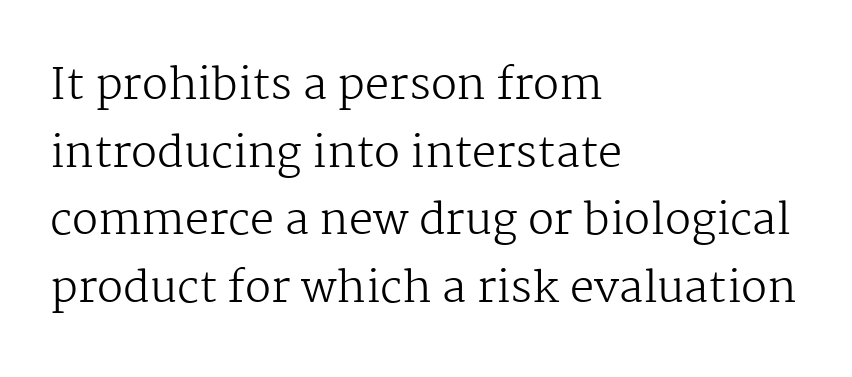
Q: Is the text bold? A: No.
Q: Is the text italic (slanted)? A: No, it is upright.
Q: Is the typeface a serif or a sans-serif typeface? A: Serif.
Q: Is the text underlined? A: No.
Q: How is the paragraph aligned? A: Left-aligned.
Q: Is the spacing between letters normal or unusually wide? A: Normal.
Q: Is the spacing between lines tight, normal or loose? A: Normal.
Q: Width (condensed, normal, or wide)? A: Normal.
Q: Stroke contrast? A: Medium.
Q: x-height? A: Medium.
Q: Monospaced? A: No.
